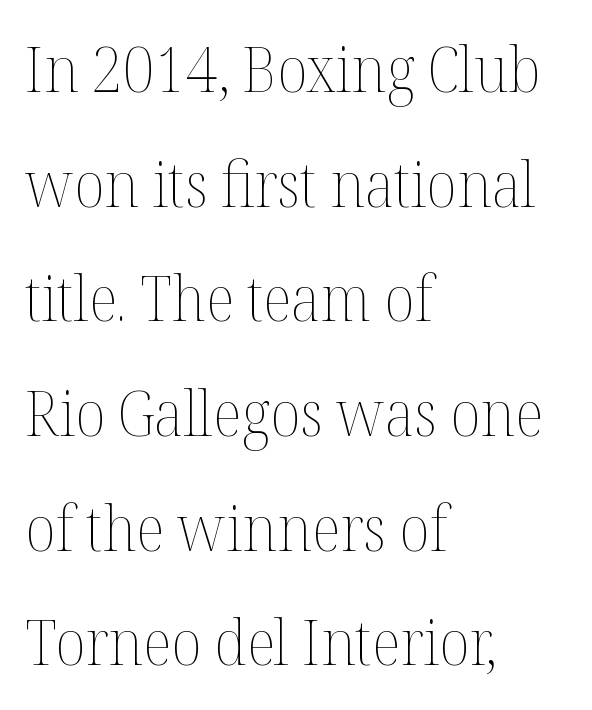
{"italic": "no", "bold": "no", "weight": "thin", "width": "normal", "stroke_contrast": "medium", "x_height": "medium", "monospaced": "no", "underline": "no", "align": "left", "line_spacing_ratio": 1.85, "letter_spacing": "normal", "letter_spacing_em": 0.0, "glyph_px": 62}
